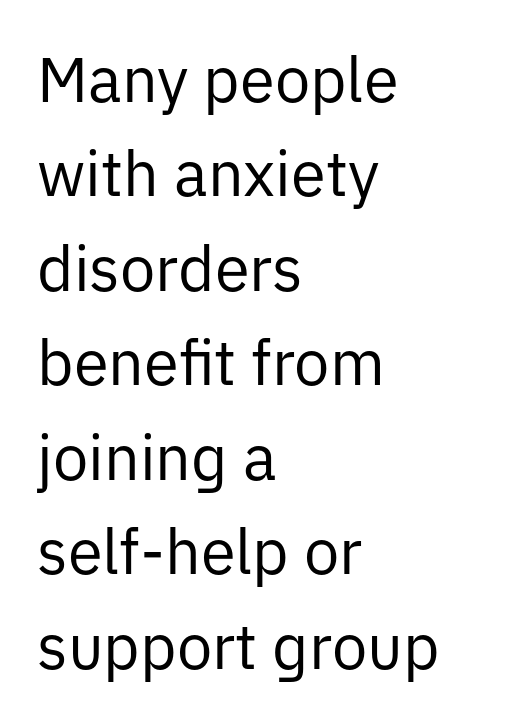
Each stroke keeps to a modest, everyday thickness or less. Each row of text sits above clean, open space. Is the block centered? No — it sits flush against the left margin. Characters follow at the spacing the type designer built in.
